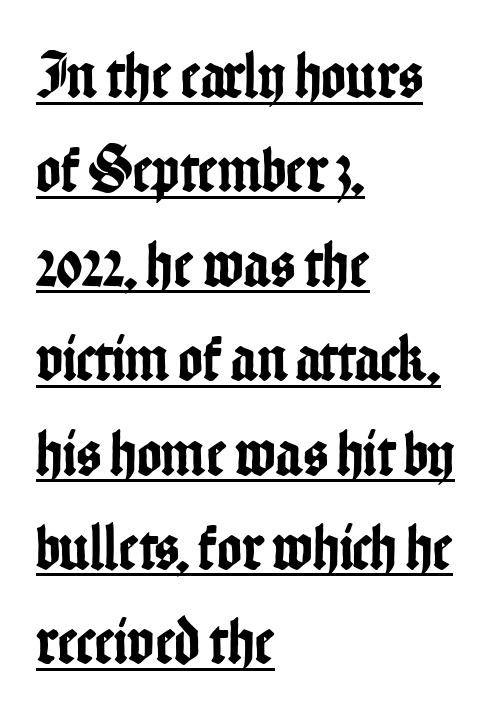
Q: Is the text italic (slanted)? A: No, it is upright.
Q: Is the typeface a serif or a sans-serif typeface? A: Sans-serif.
Q: Is the text underlined? A: Yes.
Q: How is the paragraph aligned? A: Left-aligned.
Q: Is the spacing between letters normal or unusually wide? A: Normal.
Q: Is the spacing between lines tight, normal or loose? A: Normal.
Q: Width (condensed, normal, or wide)? A: Condensed.
Q: Stroke contrast? A: Low.
Q: x-height? A: Medium.
Q: Monospaced? A: No.
